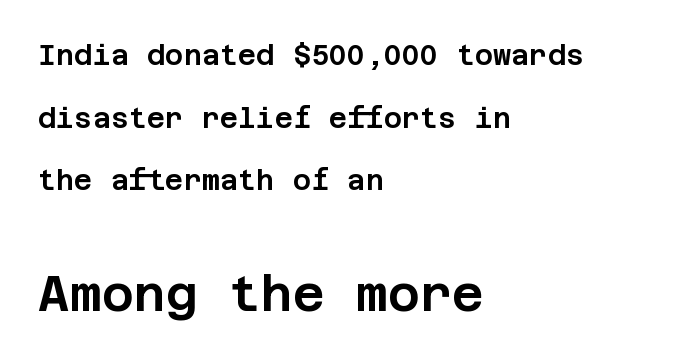
{"serif": "no", "italic": "no", "width": "normal", "stroke_contrast": "low", "x_height": "large", "underline": "no", "align": "left", "line_spacing": "loose", "line_spacing_ratio": 2.24, "letter_spacing": "normal", "letter_spacing_em": 0.0, "larger_block": "second", "size_ratio": 1.75, "glyph_px": 49}
